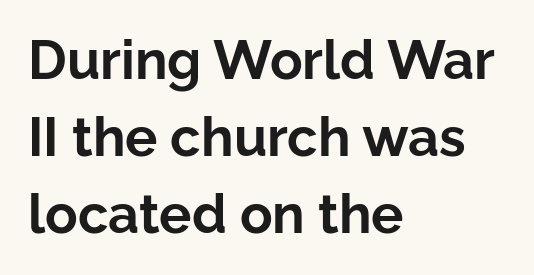
{"serif": "no", "italic": "no", "bold": "yes", "weight": "bold", "width": "normal", "stroke_contrast": "low", "x_height": "medium", "monospaced": "no", "underline": "no", "align": "left", "line_spacing": "normal", "line_spacing_ratio": 1.43, "letter_spacing": "normal", "letter_spacing_em": 0.0, "glyph_px": 54}
